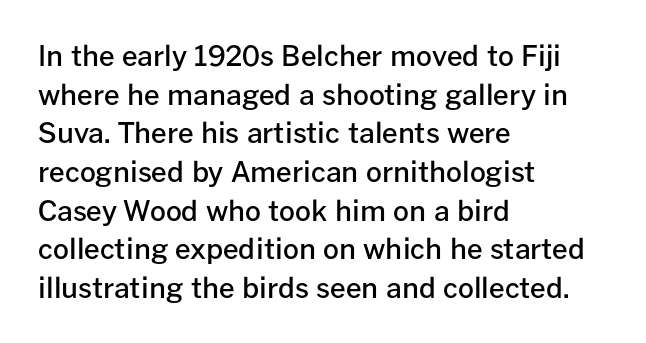
Q: Is the text bold? A: Semi-bold.
Q: Is the text italic (slanted)? A: No, it is upright.
Q: Is the typeface a serif or a sans-serif typeface? A: Sans-serif.
Q: Is the text underlined? A: No.
Q: How is the paragraph aligned? A: Left-aligned.
Q: Is the spacing between letters normal or unusually wide? A: Normal.
Q: Is the spacing between lines tight, normal or loose? A: Normal.
Q: Width (condensed, normal, or wide)? A: Normal.
Q: Stroke contrast? A: Low.
Q: x-height? A: Medium.
Q: Monospaced? A: No.
